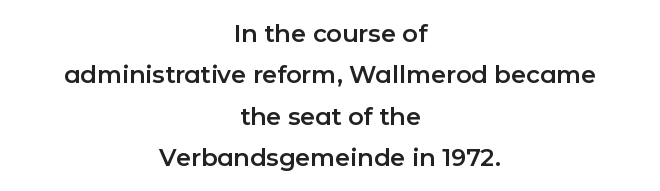
Posture: vertical. The rendering positions every line midway between the sides. Glyph-to-glyph distance matches everyday printed text. Descenders hang freely into open space.
